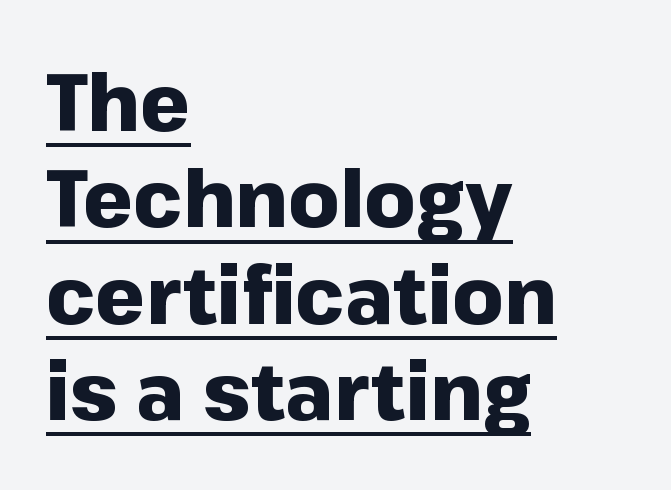
The image shows 79 px heavy sans-serif type, upright; set left-aligned, line spacing 1.22x, normal letter spacing, underlined; low stroke contrast and a medium x-height.
